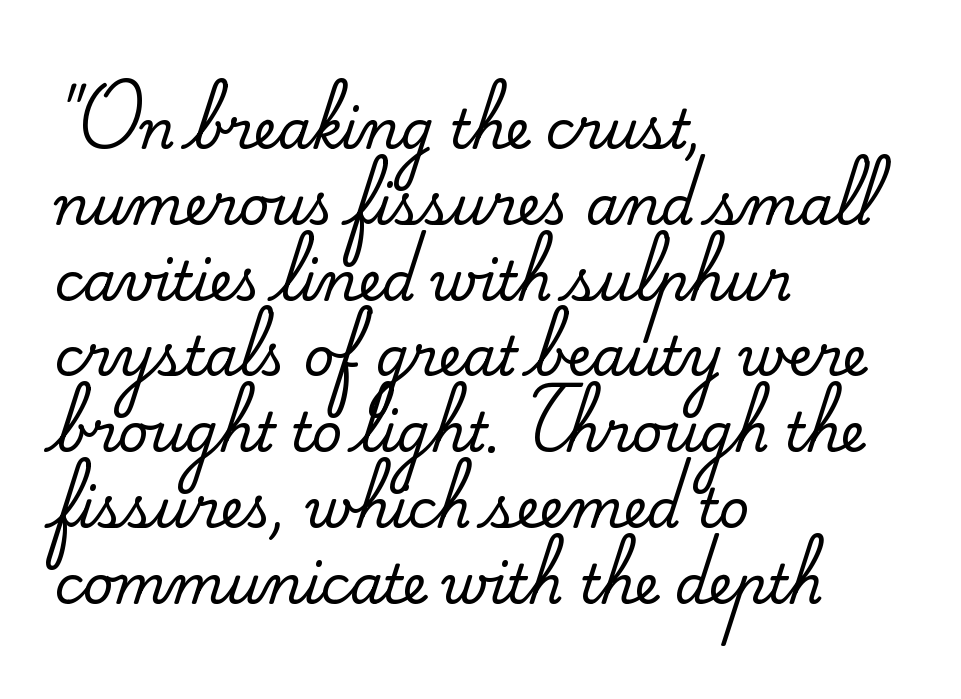
The image shows 53 px serif type; set left-aligned, normal line spacing (1.43x), normal letter spacing, not underlined; medium stroke contrast and a small x-height.
